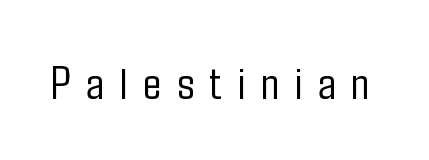
{"serif": "no", "italic": "no", "bold": "no", "weight": "light", "width": "condensed", "stroke_contrast": "low", "x_height": "medium", "monospaced": "no", "underline": "no", "letter_spacing": "wide", "letter_spacing_em": 0.32, "glyph_px": 48}
